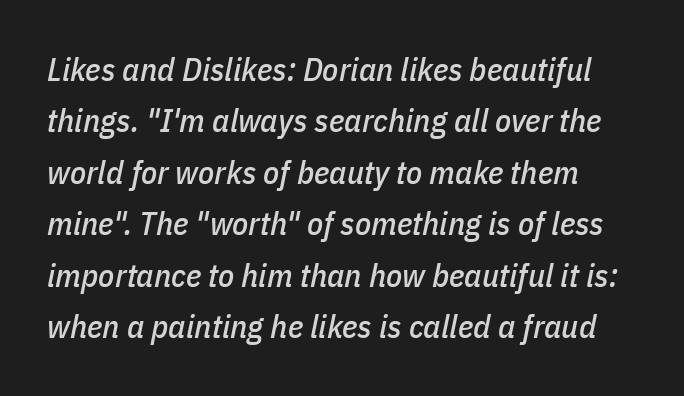
Q: Is the text italic (slanted)? A: Yes, it leans right by about 11 degrees.
Q: Is the text underlined? A: No.
Q: Is the spacing between letters normal or unusually wide? A: Normal.
Q: Is the spacing between lines tight, normal or loose? A: Normal.
Q: Width (condensed, normal, or wide)? A: Condensed.
Q: Stroke contrast? A: Low.
Q: x-height? A: Medium.
Q: Monospaced? A: No.
